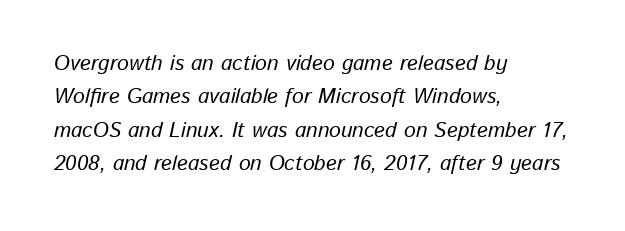
Q: Is the text italic (slanted)? A: Yes, it leans right by about 13 degrees.
Q: Is the text underlined? A: No.
Q: How is the paragraph aligned? A: Left-aligned.
Q: Is the spacing between letters normal or unusually wide? A: Normal.
Q: Is the spacing between lines tight, normal or loose? A: Normal.
